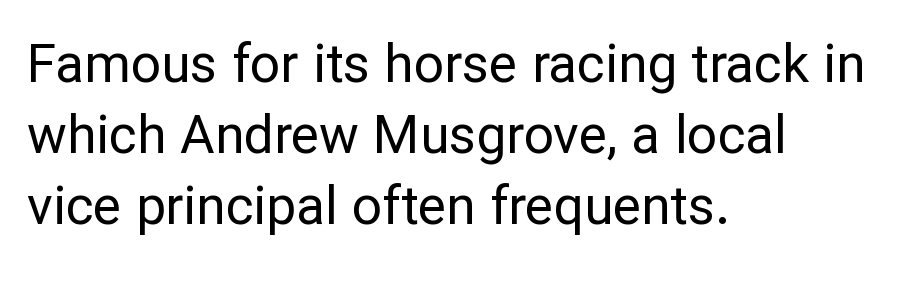
The image shows 53 px regular-weight sans-serif type, upright; set left-aligned, normal line spacing (1.34x), normal letter spacing, not underlined; low stroke contrast and a medium x-height.
